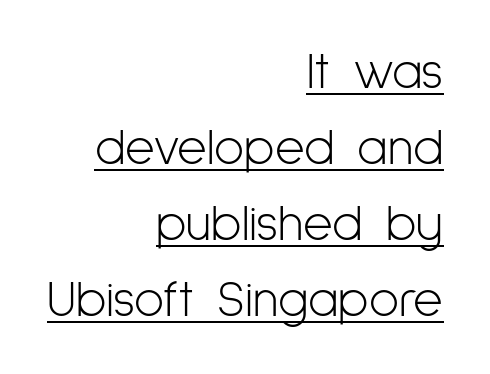
{"serif": "no", "italic": "no", "bold": "no", "weight": "light", "width": "condensed", "stroke_contrast": "low", "x_height": "medium", "monospaced": "no", "underline": "yes", "align": "right", "line_spacing": "normal", "line_spacing_ratio": 1.49, "letter_spacing": "normal", "letter_spacing_em": 0.0, "glyph_px": 51}
